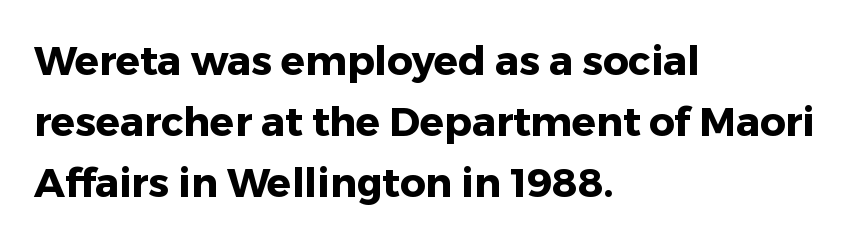
In terms of posture, this sample is upright. Look at the bottom of the vertical strokes: they stop flat, with no serifs. Each new line begins a customary step beneath the previous one. Here the designer chose a conventional face with non-uniform glyph widths. The specimen omits any rule beneath the text block's lines.
